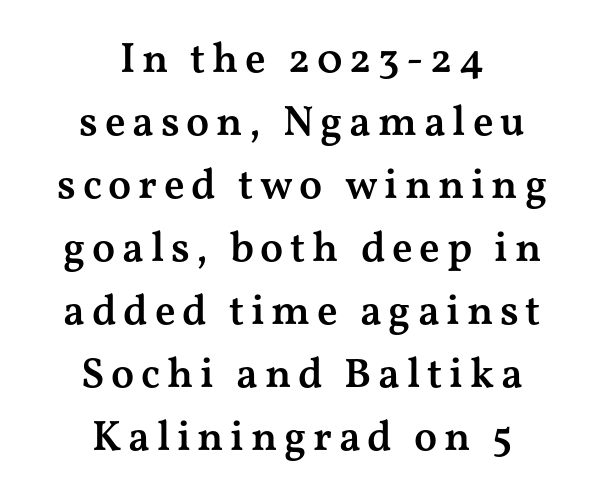
The image shows 42 px semibold, wide serif type, upright; set centered, normal line spacing (1.5x), not underlined; medium stroke contrast and a medium x-height.
